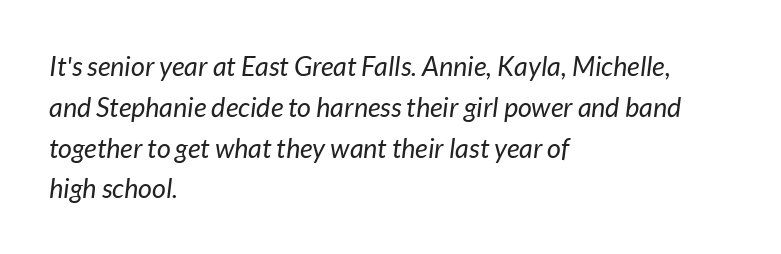
{"italic": "yes", "lean": "right", "slant_degrees": 7, "bold": "no", "underline": "no", "align": "left", "line_spacing": "normal", "line_spacing_ratio": 1.51, "letter_spacing": "normal", "letter_spacing_em": 0.0, "glyph_px": 27}
